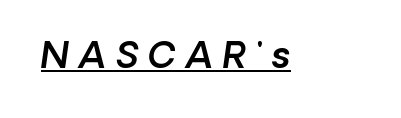
Q: Is the text italic (slanted)? A: Yes, it leans right by about 8 degrees.
Q: Is the text underlined? A: Yes.
Q: Is the spacing between letters normal or unusually wide? A: Unusually wide.
Q: Width (condensed, normal, or wide)? A: Normal.
Q: x-height? A: Medium.
Q: Monospaced? A: No.
